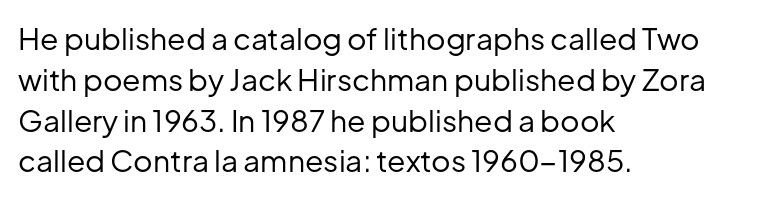
The image shows 30 px regular-weight sans-serif type, upright; set left-aligned, normal line spacing (1.36x), normal letter spacing, not underlined; low stroke contrast and a medium x-height.
